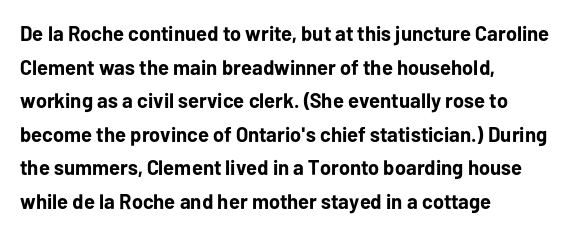
This sample uses plain, unmodified letter spacing. The lines are quadded left. If you measured baseline to baseline, you'd find a middling distance. A dark, heavy texture on the line: the type is bold. Unmarked baselines from the first word to the last.
